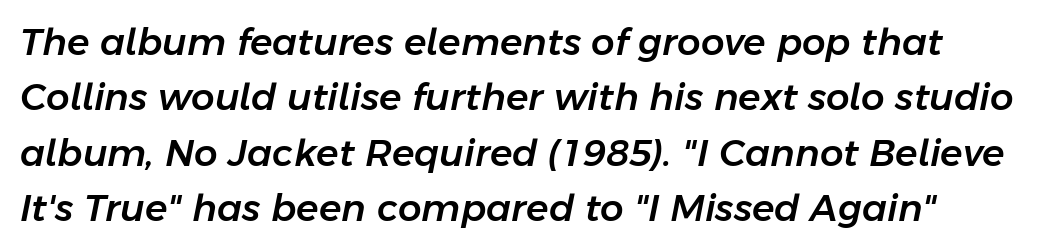
The image shows 37 px text type, italic (leaning right); set normal line spacing (1.5x), normal letter spacing, not underlined; low stroke contrast and a medium x-height.
